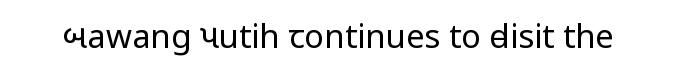
The typography opts for an upright posture over an oblique one. What stands out about the letter spacing? Nothing — it is the standard amount. Each letter's strokes conclude bluntly, with no projecting serifs. The words here are not underlined.
